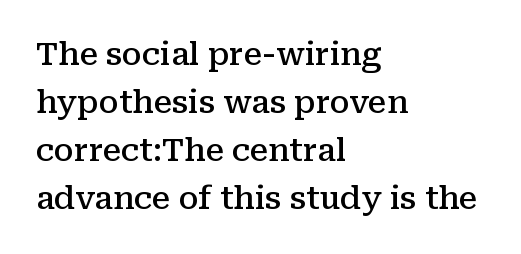
As a designer I'd log this as weight 600, semibold. Regarding leading, the lines here are spaced in the standard way. Serifs: yes, visible at the terminals of the letterforms. The passage shown is typed in a proportional face where columns would drift. Designer's note — italics off, roman on. Casual observation: everything's shoved over to the left.
